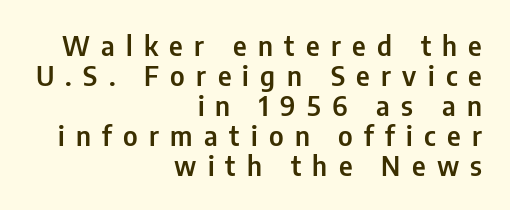
The image shows 27 px text type, upright; set right-aligned, tight line spacing (1.11x), unusually wide letter spacing (+0.42 em), not underlined.
